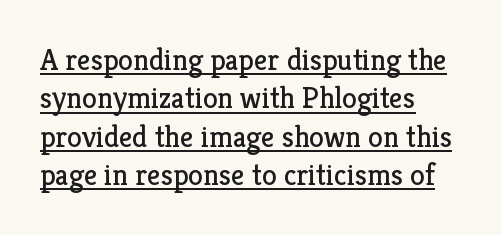
Is there much room between lines? A standard amount, neither cramped nor airy. One-word summary of the alignment: left. Does a line run under the words? Yes, clearly. Letter spacing: default.
